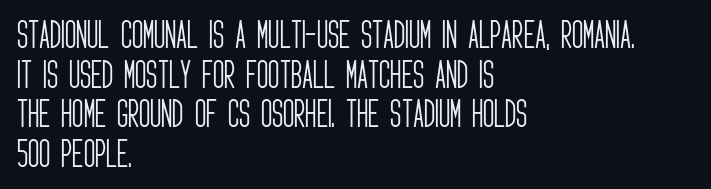
Q: Is the text bold? A: No.
Q: Is the text italic (slanted)? A: No, it is upright.
Q: Is the typeface a serif or a sans-serif typeface? A: Sans-serif.
Q: Is the text underlined? A: No.
Q: How is the paragraph aligned? A: Left-aligned.
Q: Is the spacing between letters normal or unusually wide? A: Normal.
Q: Is the spacing between lines tight, normal or loose? A: Normal.
Q: Width (condensed, normal, or wide)? A: Condensed.
Q: Stroke contrast? A: Low.
Q: x-height? A: Large.
Q: Monospaced? A: No.
